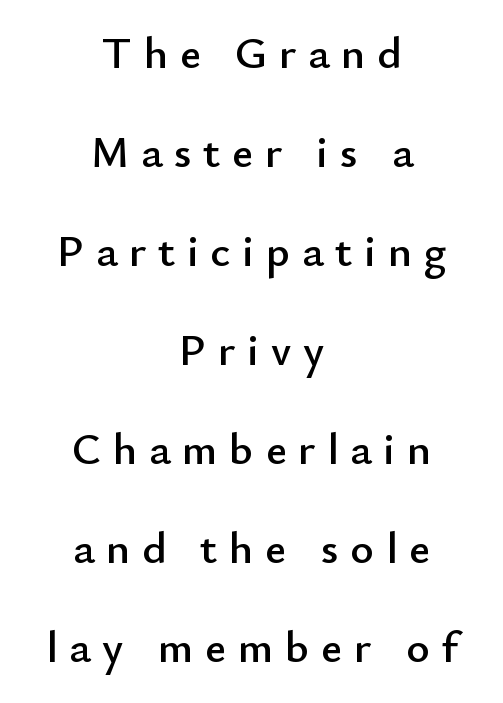
Students, note that the glyphs here are deliberately spaced far apart. Looks like regular typesetting: each glyph gets only the width it needs. Regarding leading, the lines here are spaced well apart. Bare-footed words on every line. The rag falls on both sides of this text block equally.
